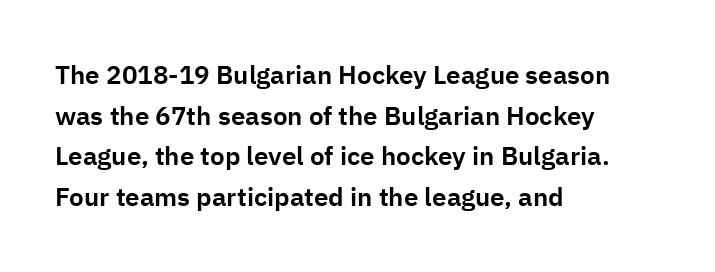
The image shows 26 px text type, upright; set left-aligned, normal line spacing (1.56x), normal letter spacing, not underlined.
